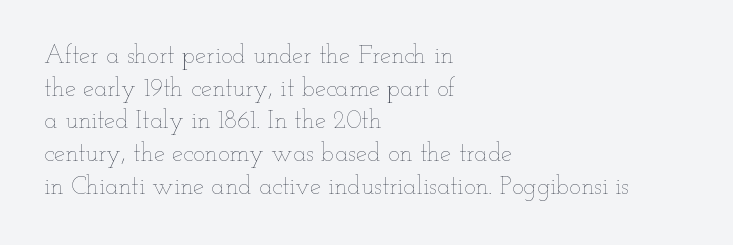
What's the leading like? Ordinary, nothing unusual. The passage shown has conventional tracking throughout. The typography opts for an upright posture over an oblique one. The passage is arranged the way most books set body copy — flush left.
